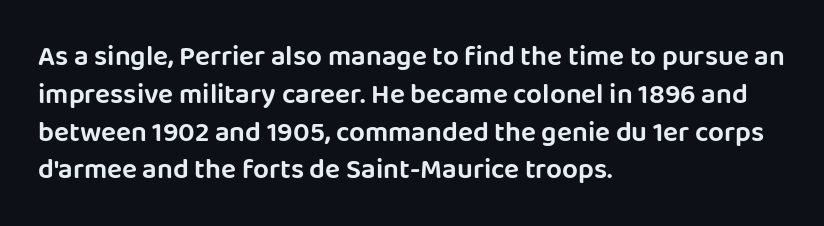
Quick note: not italic, upright. Think of a printed novel: that variable character pitch is what you see here. Reading down the column, the eye jumps a familiar distance to each next line. Characters follow at the spacing the type designer built in.
